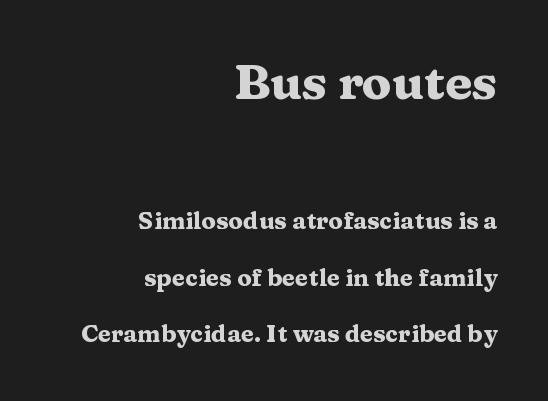
{"serif": "yes", "italic": "no", "bold": "yes", "weight": "heavy", "width": "wide", "stroke_contrast": "medium", "x_height": "medium", "monospaced": "no", "underline": "no", "align": "right", "line_spacing": "loose", "line_spacing_ratio": 2.35, "letter_spacing": "normal", "letter_spacing_em": 0.0, "larger_block": "first", "size_ratio": 2.04, "glyph_px": 49}
